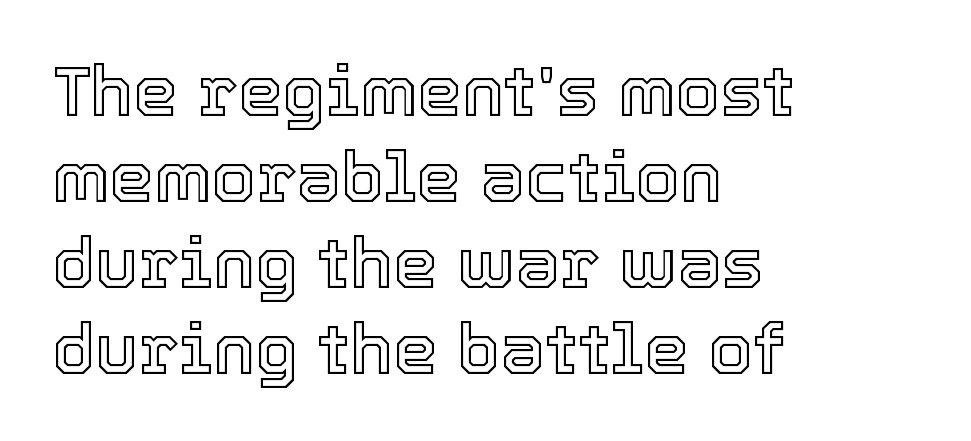
The image shows 71 px text type, upright; set left-aligned, line spacing 1.21x, normal letter spacing, not underlined; a medium x-height.
